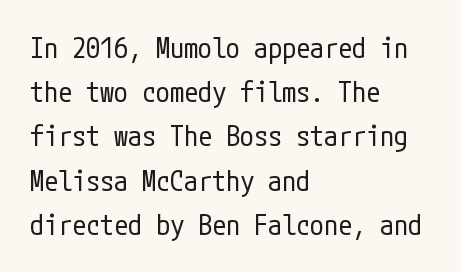
Q: Is the text bold? A: No.
Q: Is the text italic (slanted)? A: No, it is upright.
Q: Is the typeface a serif or a sans-serif typeface? A: Sans-serif.
Q: Is the text underlined? A: No.
Q: How is the paragraph aligned? A: Left-aligned.
Q: Is the spacing between letters normal or unusually wide? A: Normal.
Q: Is the spacing between lines tight, normal or loose? A: Normal.
Q: Width (condensed, normal, or wide)? A: Condensed.
Q: Stroke contrast? A: Low.
Q: x-height? A: Medium.
